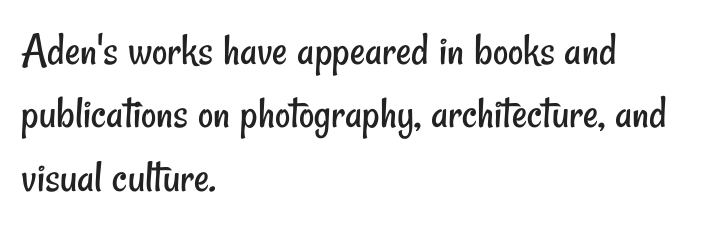
The image shows 47 px regular-weight, condensed sans-serif type; set left-aligned, normal line spacing (1.35x), normal letter spacing, not underlined; low stroke contrast and a small x-height.
